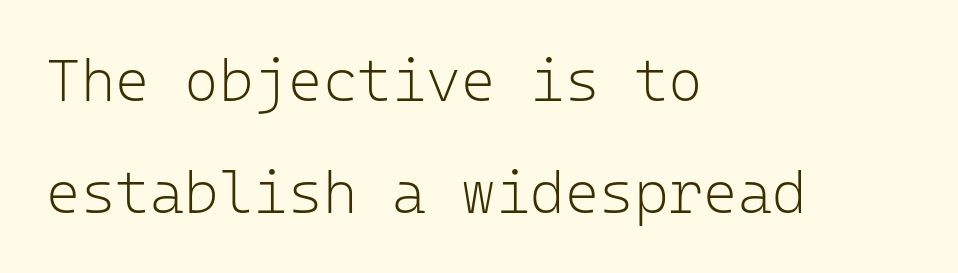
{"serif": "no", "italic": "no", "bold": "no", "weight": "light", "width": "normal", "stroke_contrast": "low", "x_height": "medium", "monospaced": "yes", "underline": "no", "align": "left", "line_spacing_ratio": 1.89, "letter_spacing": "normal", "letter_spacing_em": 0.0, "glyph_px": 59}
